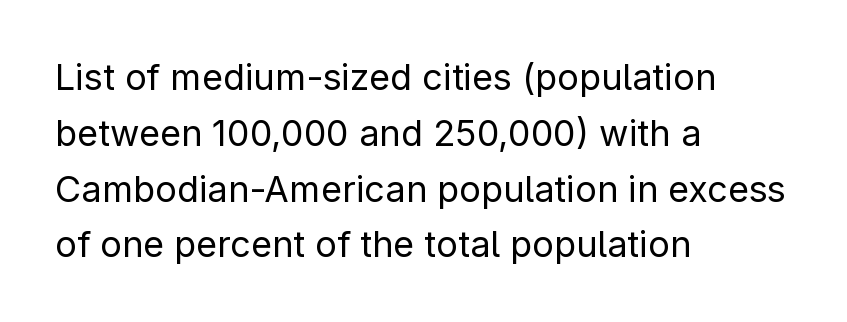
Each row of text sits above clean, open space. Vertically, the passage feels balanced, rows spaced as you'd expect. The letters carry no serifs — their stems end cleanly without finishing strokes. Left-aligned paragraph, ragged on the right. The specimen reads as upright at a glance.
